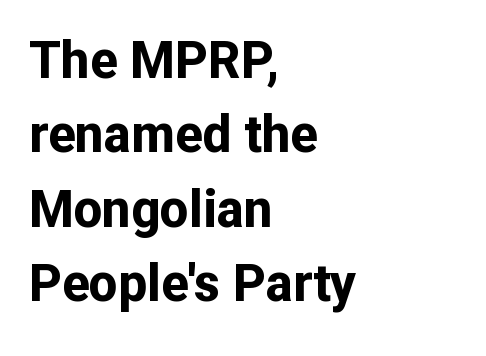
Q: Is the text bold? A: Yes.
Q: Is the text italic (slanted)? A: No, it is upright.
Q: Is the typeface a serif or a sans-serif typeface? A: Sans-serif.
Q: Is the text underlined? A: No.
Q: How is the paragraph aligned? A: Left-aligned.
Q: Is the spacing between letters normal or unusually wide? A: Normal.
Q: Is the spacing between lines tight, normal or loose? A: Normal.
Q: Width (condensed, normal, or wide)? A: Normal.
Q: Stroke contrast? A: Low.
Q: x-height? A: Medium.
Q: Monospaced? A: No.
